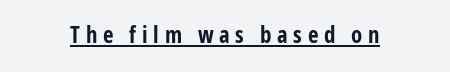
This rendering features underlined lettering. Posture: straight, roman, zero tilt. The paragraph shown floats in the horizontal middle. Observe the wide spacing: letters keep a clear distance from each other.
